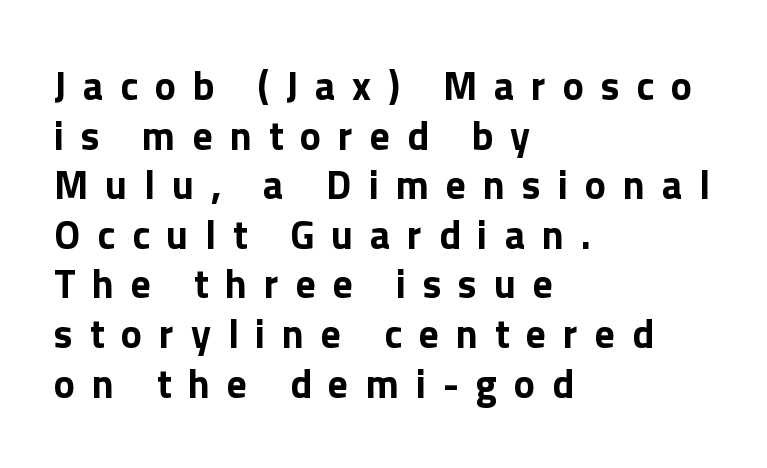
Inter-character spacing is expanded well beyond the font's built-in metrics. A typesetter would call this proportional, since set widths differ per character. Every stem runs plumb, perpendicular to the baseline. Check the space under the baseline: it is left empty.
